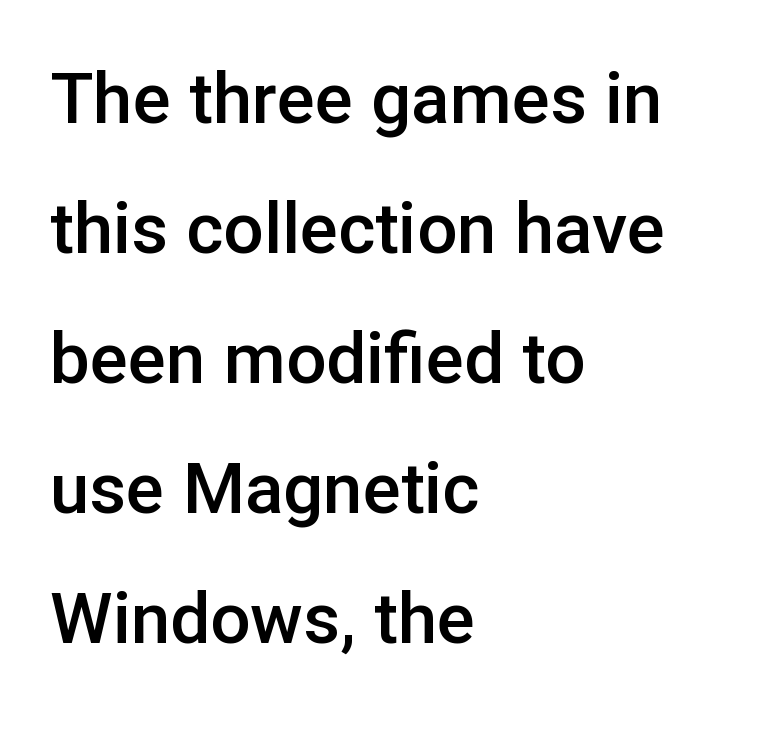
Q: Is the text bold? A: Semi-bold.
Q: Is the text italic (slanted)? A: No, it is upright.
Q: Is the typeface a serif or a sans-serif typeface? A: Sans-serif.
Q: Is the text underlined? A: No.
Q: How is the paragraph aligned? A: Left-aligned.
Q: Is the spacing between letters normal or unusually wide? A: Normal.
Q: Width (condensed, normal, or wide)? A: Normal.
Q: Stroke contrast? A: Low.
Q: x-height? A: Medium.
Q: Monospaced? A: No.
